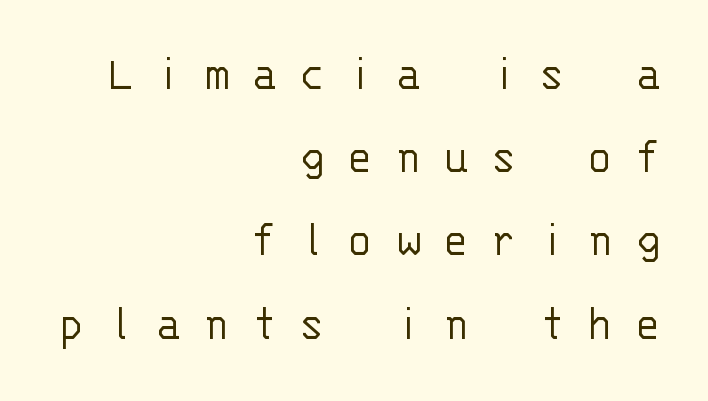
The string is rendered with underlining switched off. Is the stroke heavy? The answer is a plain regular-or-lighter. No feet cap the strokes, marking this as sans-serif type. This sample uses an upright cut, with every glyph sitting square on the baseline.
